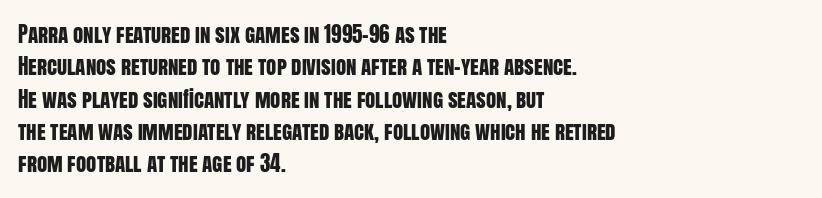
{"italic": "no", "underline": "no", "align": "left", "line_spacing": "normal", "line_spacing_ratio": 1.54, "letter_spacing": "normal", "letter_spacing_em": 0.0, "glyph_px": 21}
